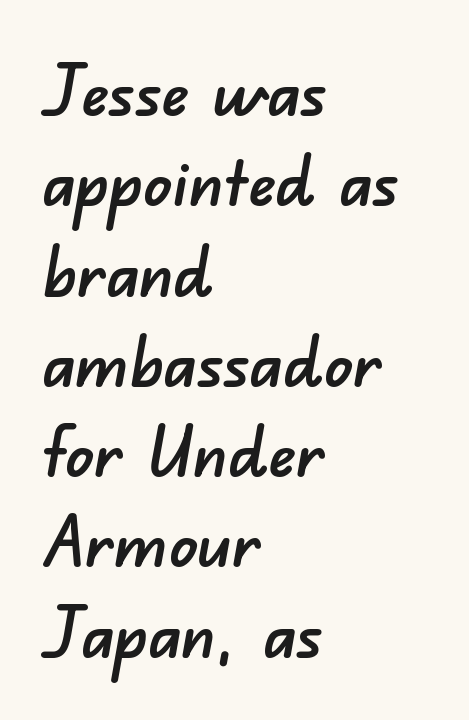
The image shows 70 px sans-serif type; set left-aligned, normal line spacing (1.29x), normal letter spacing, not underlined; low stroke contrast and a small x-height.
